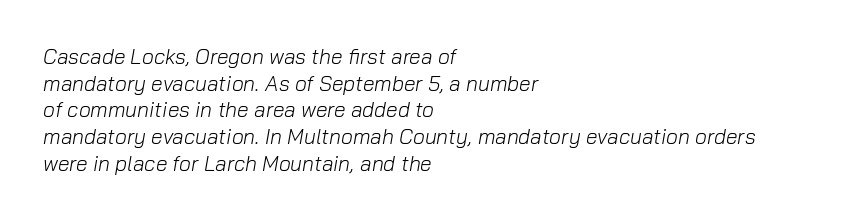
Q: Is the text bold? A: No.
Q: Is the text italic (slanted)? A: Yes, it leans right by about 10 degrees.
Q: Is the text underlined? A: No.
Q: How is the paragraph aligned? A: Left-aligned.
Q: Is the spacing between letters normal or unusually wide? A: Normal.
Q: Is the spacing between lines tight, normal or loose? A: Normal.
